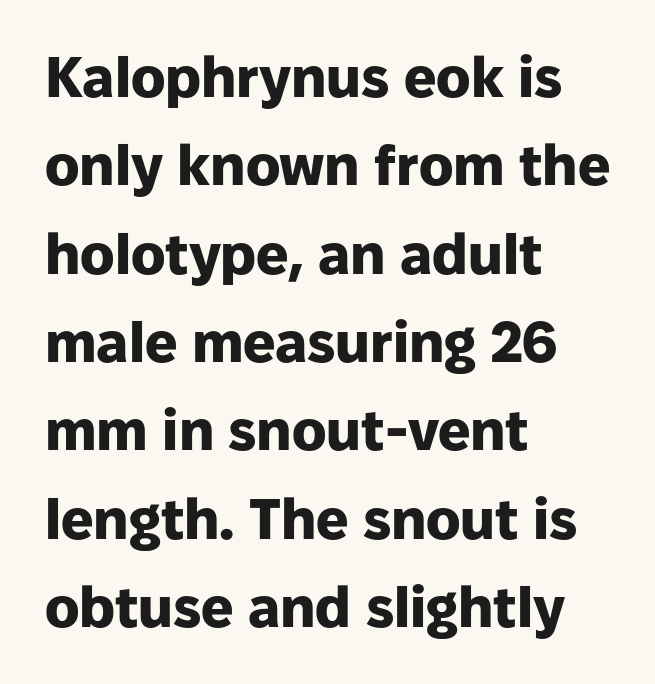
The letters are bold, with thick, heavy strokes. Font category for this specimen: sans-serif. Tracking here is standard; glyphs follow each other at the usual distance. In terms of posture, this sample is upright. The rendering uses a moderate line-height, typical for paragraphs. Horizontal alignment here is leftward, the default for most running prose.
